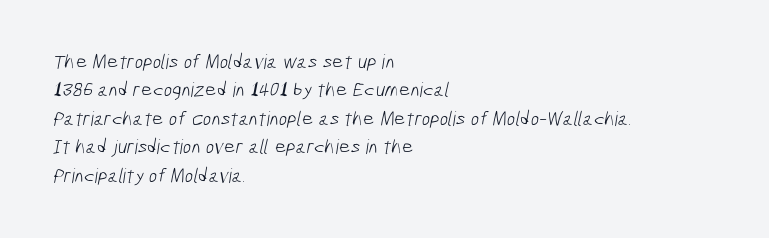
Q: Is the text bold? A: No.
Q: Is the text underlined? A: No.
Q: How is the paragraph aligned? A: Left-aligned.
Q: Is the spacing between letters normal or unusually wide? A: Normal.
Q: Is the spacing between lines tight, normal or loose? A: Normal.
